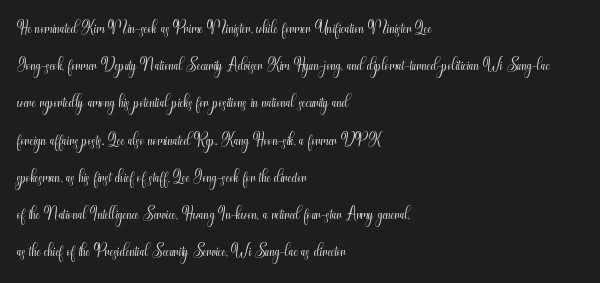
The image shows 24 px text type; set left-aligned, normal line spacing (1.55x), normal letter spacing, not underlined.
